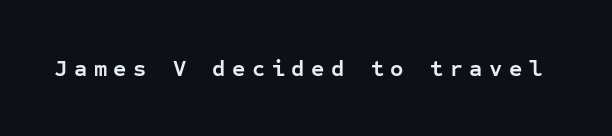
{"italic": "no", "bold": "yes", "underline": "no", "letter_spacing": "wide", "letter_spacing_em": 0.28, "glyph_px": 23}
